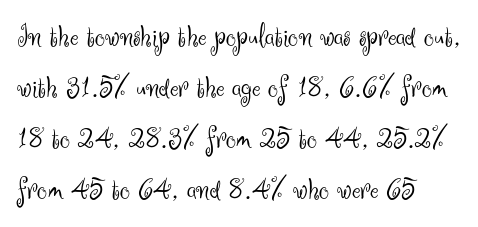
The image shows 32 px light sans-serif type, upright; set left-aligned, normal line spacing (1.59x), normal letter spacing, not underlined; medium stroke contrast and a small x-height.
